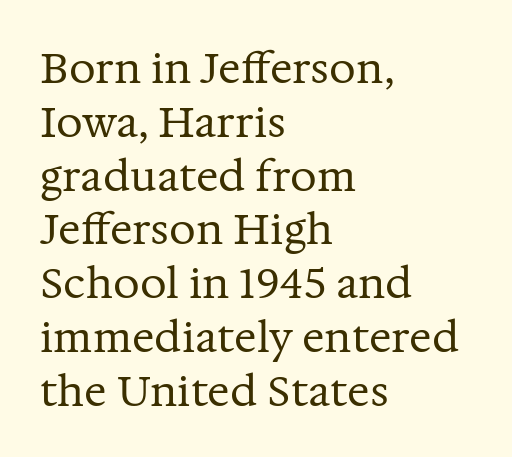
Baseline-to-baseline distance is the conventional proportion of letter height. Here the glyphs are tracked normally, forming tight word shapes. The face used here is seriffed, in the tradition of book romans. Vertical stems look standard width or narrower in stroke. The face used here is proportionally spaced, like ordinary book or web type.
